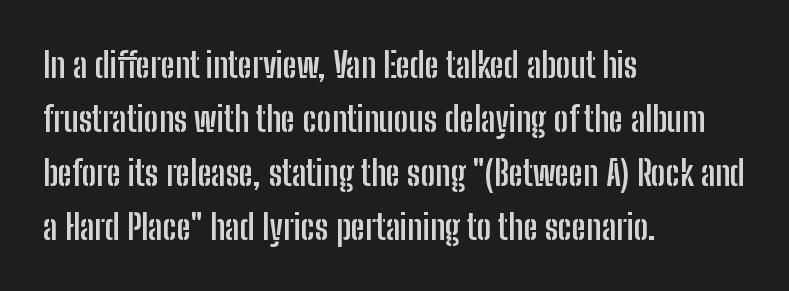
The image shows 35 px semibold, condensed sans-serif type, upright; set left-aligned, normal line spacing (1.54x), normal letter spacing, not underlined; low stroke contrast and a medium x-height.
